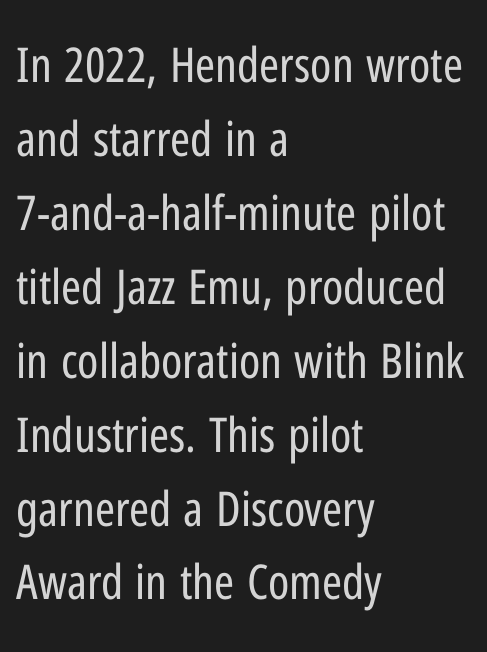
Q: Is the text bold? A: No.
Q: Is the text italic (slanted)? A: No, it is upright.
Q: Is the typeface a serif or a sans-serif typeface? A: Sans-serif.
Q: Is the text underlined? A: No.
Q: How is the paragraph aligned? A: Left-aligned.
Q: Is the spacing between letters normal or unusually wide? A: Normal.
Q: Is the spacing between lines tight, normal or loose? A: Normal.
Q: Width (condensed, normal, or wide)? A: Condensed.
Q: Stroke contrast? A: Low.
Q: x-height? A: Medium.
Q: Monospaced? A: No.
